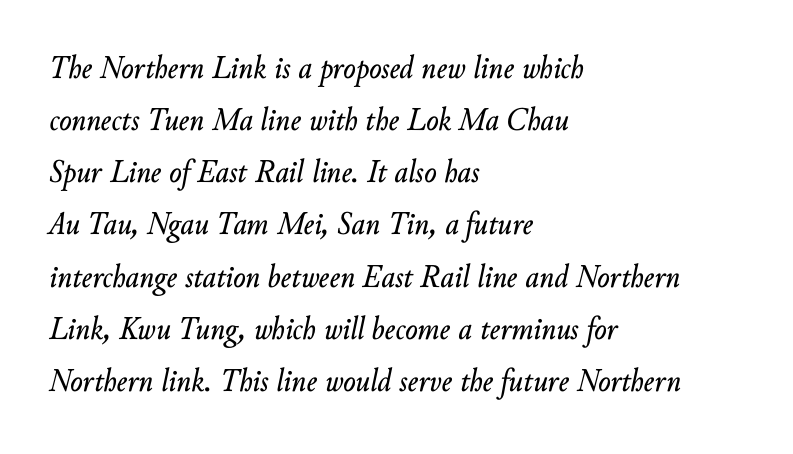
Q: Is the text italic (slanted)? A: Yes, it leans right by about 10 degrees.
Q: Is the text underlined? A: No.
Q: How is the paragraph aligned? A: Left-aligned.
Q: Is the spacing between letters normal or unusually wide? A: Normal.
Q: Is the spacing between lines tight, normal or loose? A: Normal.
Q: Width (condensed, normal, or wide)? A: Normal.
Q: Stroke contrast? A: Low.
Q: x-height? A: Small.
Q: Monospaced? A: No.
